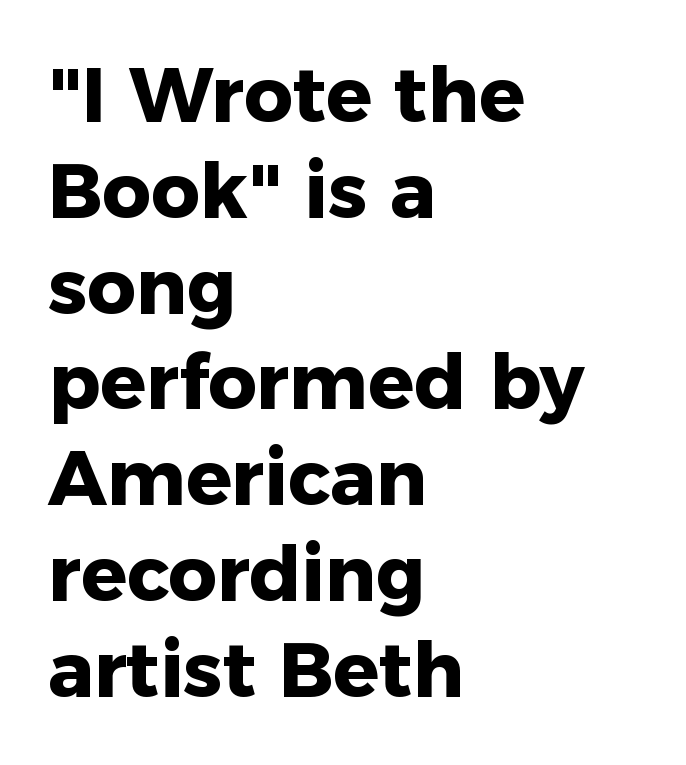
Leading matches the norm, producing a regular column. Decoration check: the copy has no underline. Pretty heavy lettering here — definitely bold. Nothing unusual about the tracking: characters are spaced as the font intends. No feet cap the strokes, marking this as sans-serif type. Do the characters align in a grid? No, the font is proportional.
